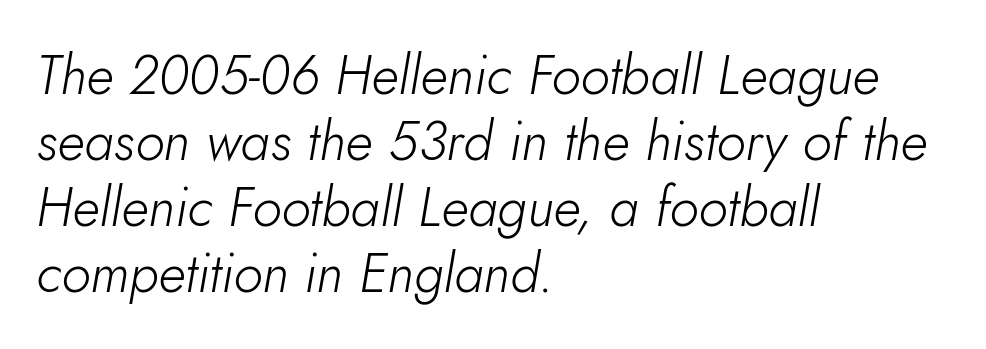
Q: Is the text bold? A: No.
Q: Is the text italic (slanted)? A: Yes, it leans right by about 10 degrees.
Q: Is the text underlined? A: No.
Q: How is the paragraph aligned? A: Left-aligned.
Q: Is the spacing between letters normal or unusually wide? A: Normal.
Q: Width (condensed, normal, or wide)? A: Normal.
Q: Stroke contrast? A: Low.
Q: x-height? A: Small.
Q: Monospaced? A: No.
